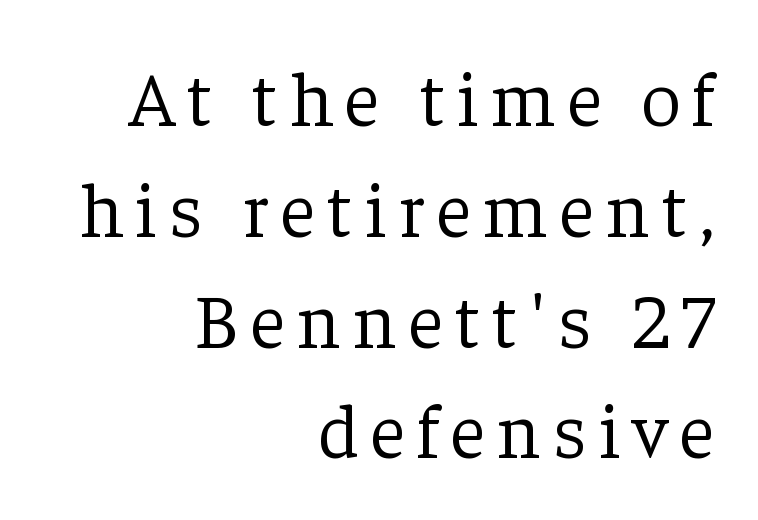
{"serif": "yes", "italic": "no", "bold": "no", "weight": "light", "width": "normal", "stroke_contrast": "low", "x_height": "medium", "monospaced": "no", "underline": "no", "align": "right", "line_spacing": "normal", "line_spacing_ratio": 1.42, "glyph_px": 78}
